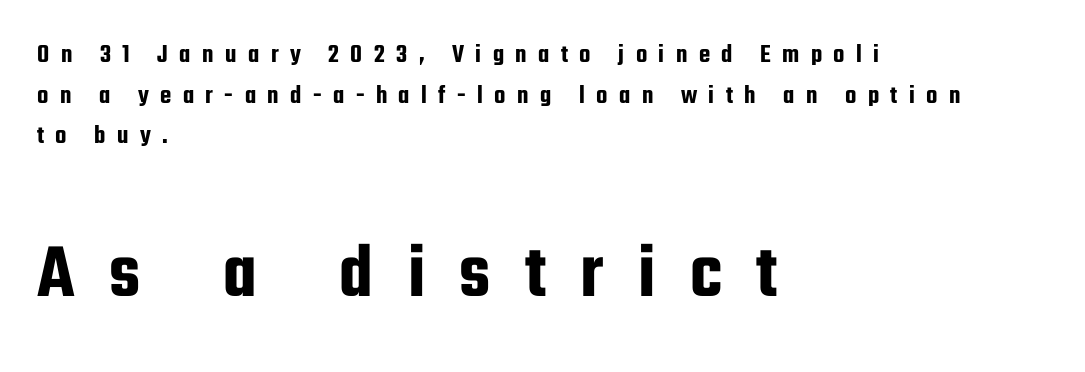
Q: Is the text italic (slanted)? A: No, it is upright.
Q: Is the typeface a serif or a sans-serif typeface? A: Sans-serif.
Q: Is the text underlined? A: No.
Q: How is the paragraph aligned? A: Left-aligned.
Q: Is the spacing between letters normal or unusually wide? A: Unusually wide.
Q: Is the spacing between lines tight, normal or loose? A: Normal.
Q: Which block of text is set in a larger size, the first (top) or the second (bottom)? A: The second (bottom) one.
Q: Width (condensed, normal, or wide)? A: Condensed.
Q: Stroke contrast? A: Low.
Q: x-height? A: Medium.
Q: Monospaced? A: No.
